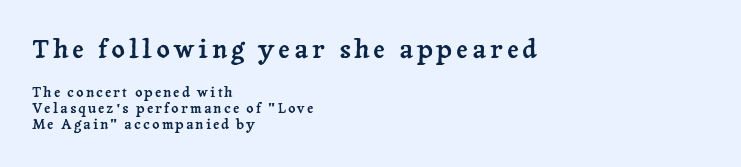
Q: Is the text italic (slanted)? A: No, it is upright.
Q: Is the text underlined? A: No.
Q: How is the paragraph aligned? A: Left-aligned.
Q: Which block of text is set in a larger size, the first (top) or the second (bottom)? A: The first (top) one.
